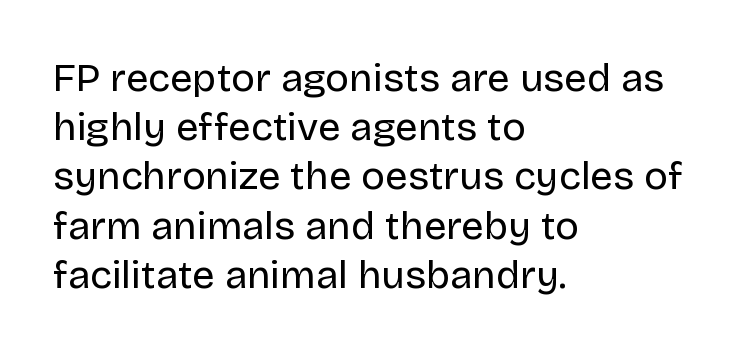
{"serif": "no", "italic": "no", "bold": "no", "weight": "regular", "width": "normal", "stroke_contrast": "low", "x_height": "large", "monospaced": "no", "underline": "no", "align": "left", "line_spacing_ratio": 1.23, "letter_spacing": "normal", "letter_spacing_em": 0.0, "glyph_px": 40}
